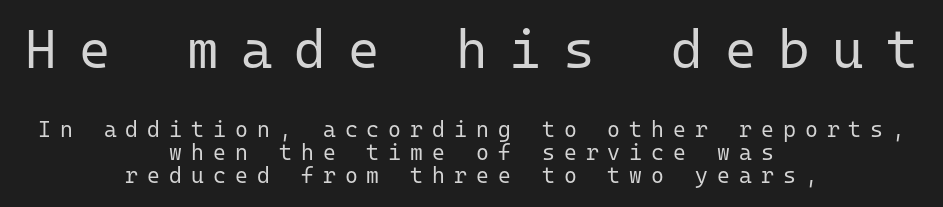
Q: Is the text bold? A: No.
Q: Is the text italic (slanted)? A: No, it is upright.
Q: Is the typeface a serif or a sans-serif typeface? A: Sans-serif.
Q: Is the text underlined? A: No.
Q: How is the paragraph aligned? A: Centered.
Q: Is the spacing between letters normal or unusually wide? A: Unusually wide.
Q: Is the spacing between lines tight, normal or loose? A: Tight.
Q: Which block of text is set in a larger size, the first (top) or the second (bottom)? A: The first (top) one.
Q: Width (condensed, normal, or wide)? A: Normal.
Q: Stroke contrast? A: Low.
Q: x-height? A: Medium.
Q: Monospaced? A: Yes.
